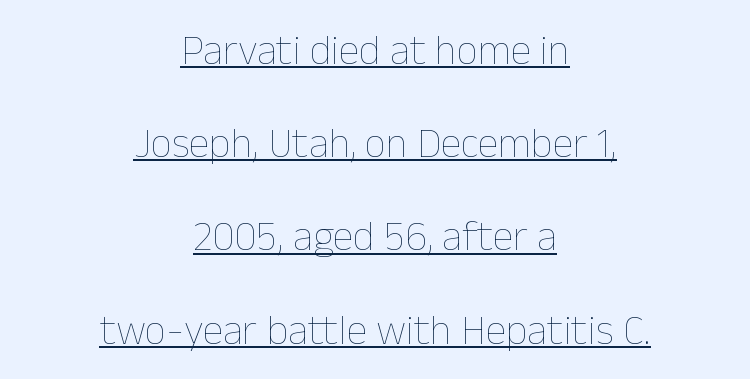
Q: Is the text bold? A: No.
Q: Is the text italic (slanted)? A: No, it is upright.
Q: Is the text underlined? A: Yes.
Q: How is the paragraph aligned? A: Centered.
Q: Is the spacing between letters normal or unusually wide? A: Normal.
Q: Is the spacing between lines tight, normal or loose? A: Loose.
Q: Width (condensed, normal, or wide)? A: Normal.
Q: Stroke contrast? A: Low.
Q: x-height? A: Medium.
Q: Monospaced? A: No.
